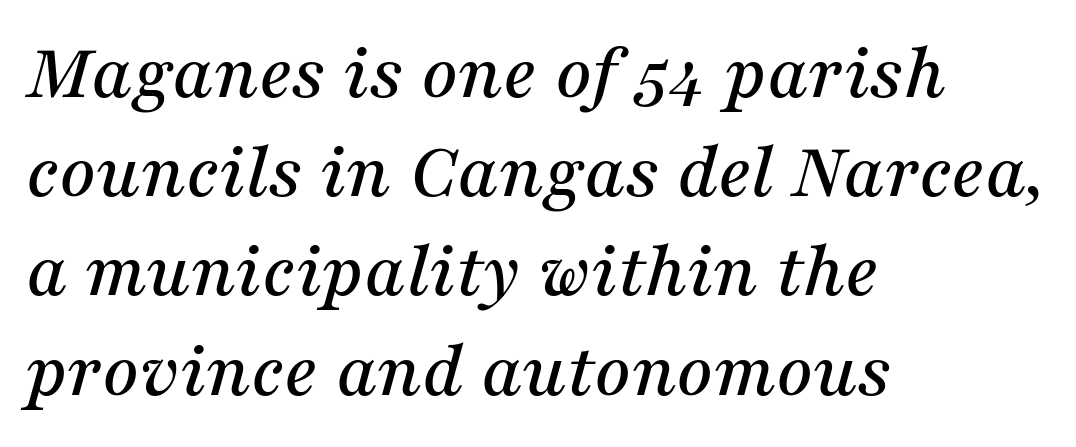
The image shows 80 px serif type, italic (leaning right); set left-aligned, line spacing 1.24x, normal letter spacing, not underlined; medium stroke contrast and a medium x-height.
